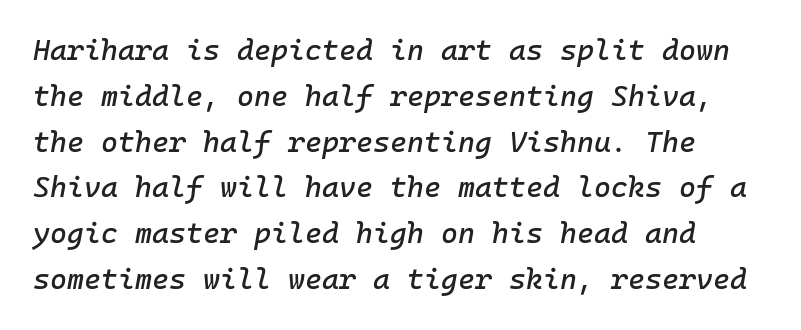
{"italic": "yes", "lean": "right", "slant_degrees": 10, "width": "normal", "stroke_contrast": "low", "x_height": "medium", "monospaced": "yes", "underline": "no", "line_spacing": "normal", "line_spacing_ratio": 1.58, "letter_spacing": "normal", "letter_spacing_em": 0.0, "glyph_px": 29}
